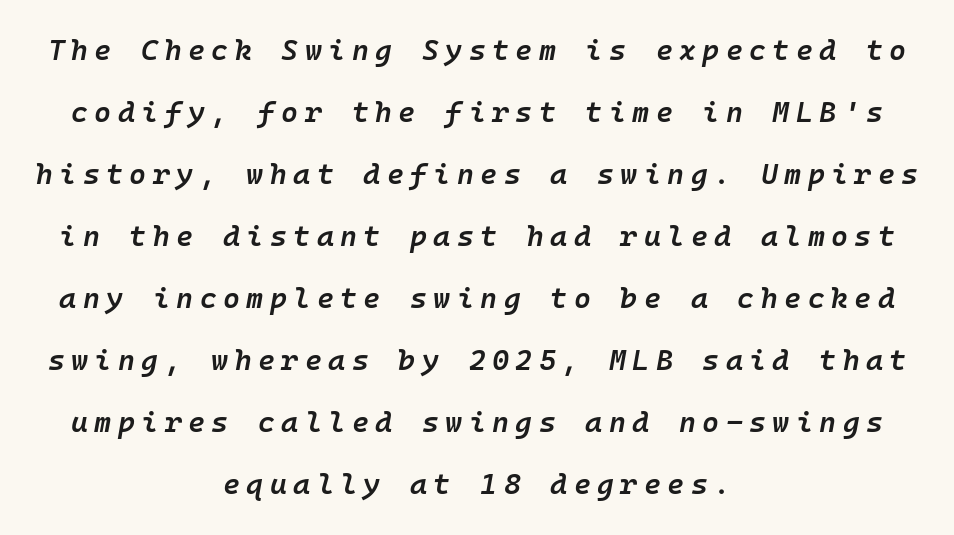
Q: Is the text bold? A: Semi-bold.
Q: Is the text italic (slanted)? A: Yes, it leans right by about 10 degrees.
Q: Is the text underlined? A: No.
Q: How is the paragraph aligned? A: Centered.
Q: Is the spacing between letters normal or unusually wide? A: Unusually wide.
Q: Is the spacing between lines tight, normal or loose? A: Loose.
Q: Width (condensed, normal, or wide)? A: Normal.
Q: Stroke contrast? A: Low.
Q: x-height? A: Medium.
Q: Monospaced? A: Yes.
